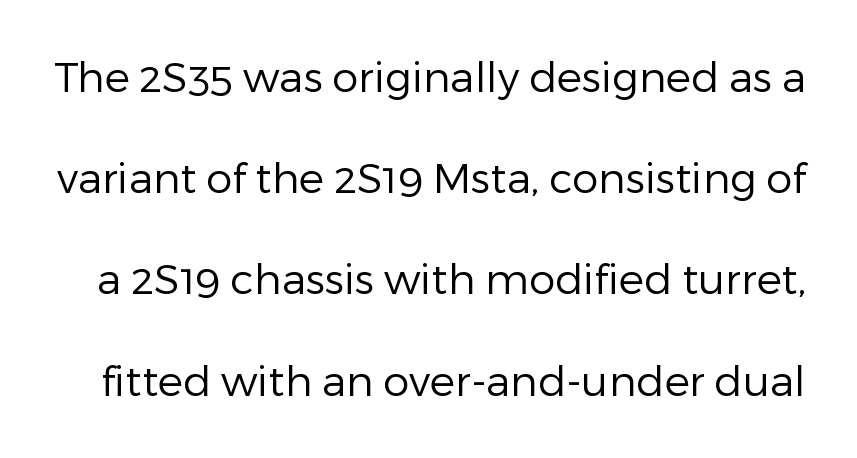
{"serif": "no", "italic": "no", "bold": "no", "weight": "regular", "width": "normal", "stroke_contrast": "low", "x_height": "medium", "monospaced": "no", "underline": "no", "line_spacing": "loose", "line_spacing_ratio": 2.41, "letter_spacing": "normal", "letter_spacing_em": 0.0, "glyph_px": 42}
